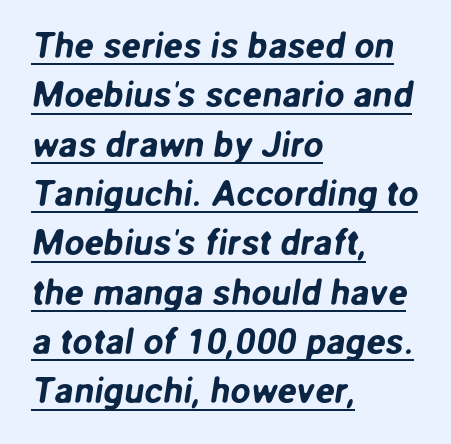
The image shows 36 px sans-serif type; set left-aligned, normal line spacing (1.37x), normal letter spacing, underlined; low stroke contrast and a medium x-height.
